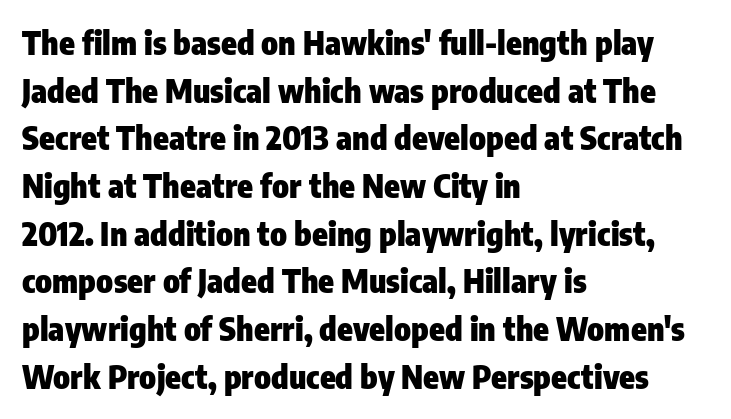
Standard letterfit; no display-style spreading of the glyphs. Underline: absent. Alignment: flush left. A normal amount of white space separates one row of letters from the next.
